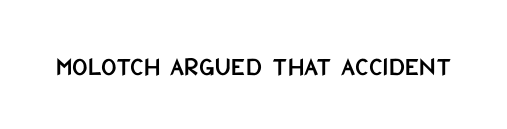
The image shows 27 px text type, upright; set normal letter spacing, not underlined.
